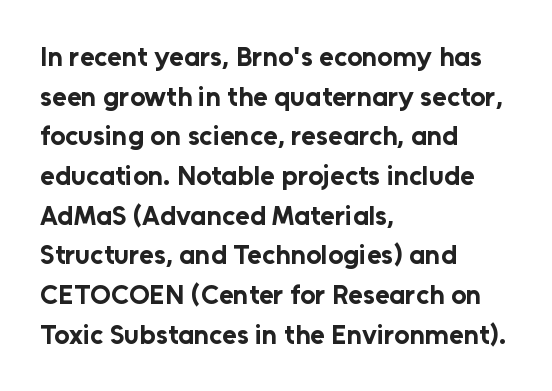
The image shows 27 px bold type, upright; set left-aligned, normal line spacing (1.47x), normal letter spacing, not underlined.
